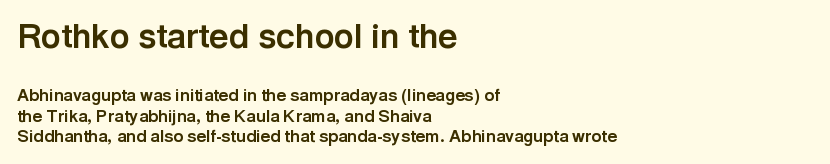
The image shows 34 px bold sans-serif type, upright; set left-aligned, line spacing 1.21x, normal letter spacing, not underlined; the first (top) block is 2.0x larger; a medium x-height.
